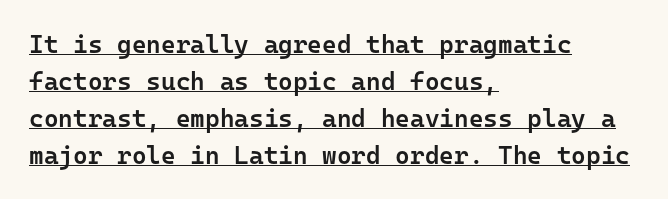
The image shows 25 px text type, upright; set left-aligned, normal line spacing (1.48x), normal letter spacing, underlined.
